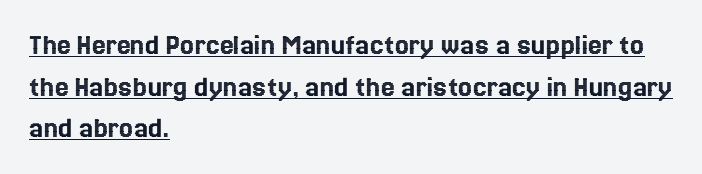
Q: Is the text italic (slanted)? A: No, it is upright.
Q: Is the text underlined? A: Yes.
Q: How is the paragraph aligned? A: Left-aligned.
Q: Is the spacing between letters normal or unusually wide? A: Normal.
Q: Is the spacing between lines tight, normal or loose? A: Normal.
Q: Width (condensed, normal, or wide)? A: Normal.
Q: x-height? A: Medium.
Q: Monospaced? A: No.
